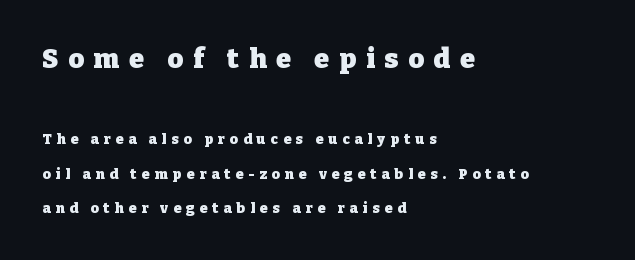
The image shows 27 px bold type, upright; set left-aligned, loose line spacing (2.47x), unusually wide letter spacing (+0.36 em), not underlined; the first (top) block is 1.93x larger.
